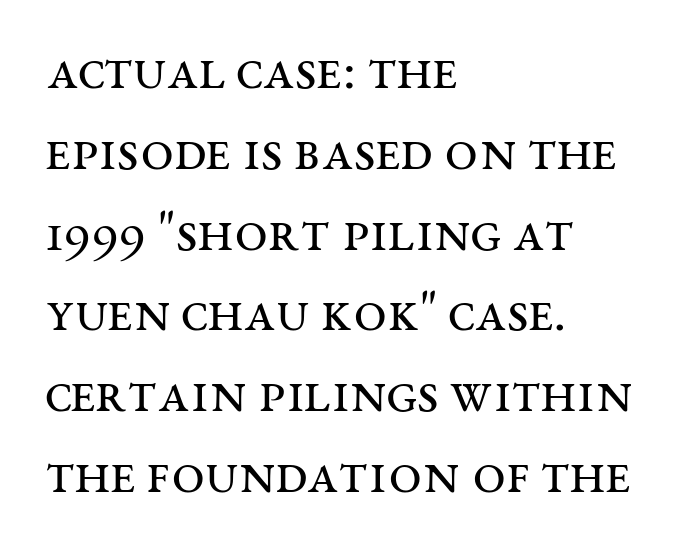
{"serif": "yes", "italic": "no", "bold": "no", "weight": "regular", "width": "wide", "stroke_contrast": "medium", "x_height": "large", "monospaced": "no", "underline": "no", "align": "left", "line_spacing": "normal", "line_spacing_ratio": 1.37, "letter_spacing": "normal", "letter_spacing_em": 0.0, "glyph_px": 59}
